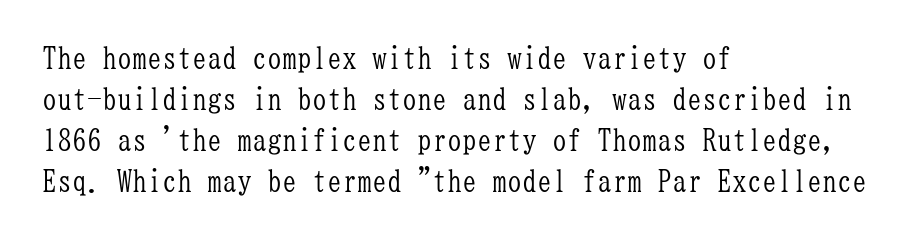
{"serif": "yes", "italic": "no", "bold": "no", "weight": "light", "width": "condensed", "stroke_contrast": "low", "x_height": "medium", "monospaced": "yes", "underline": "no", "align": "left", "line_spacing": "normal", "line_spacing_ratio": 1.37, "letter_spacing": "normal", "letter_spacing_em": 0.0, "glyph_px": 30}
